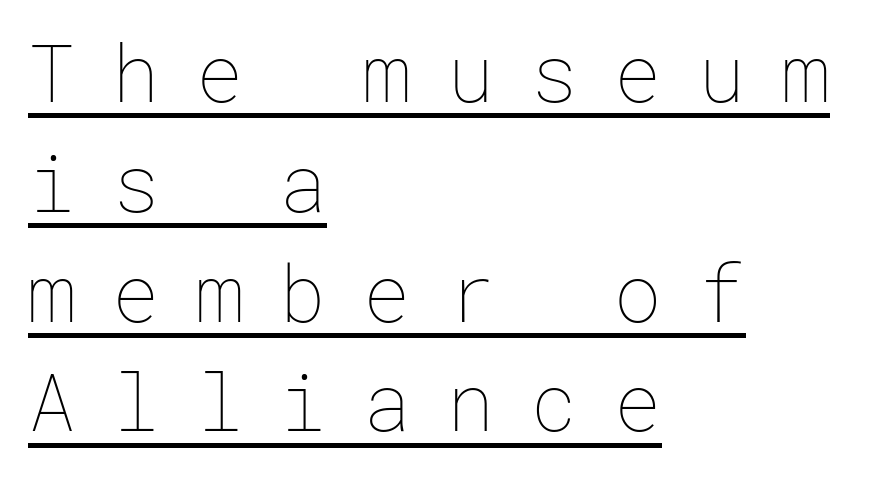
A student would call this left alignment; a typographer would say flush left, rag right. Ascenders rise straight up at ninety degrees. The type is letterspaced generously, with wide tracking. The words here are underlined. Leading: standard. Weight: in the light-to-regular range.
